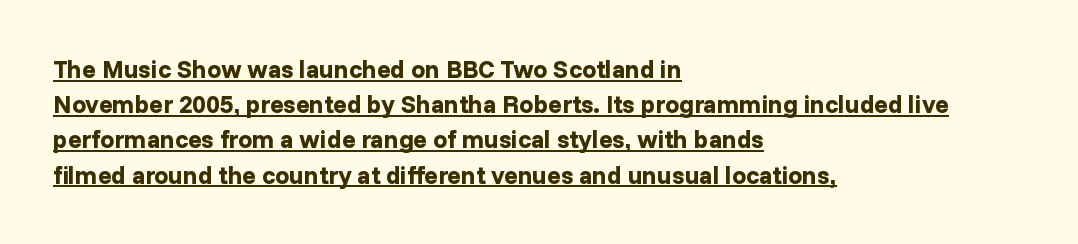
In CSS terms this would be text-align: left. Typographic density is high because the face is bold. The specimen includes a rule beneath the text block's lines. The rendering keeps characters at their native spacing. Posture: vertical.
